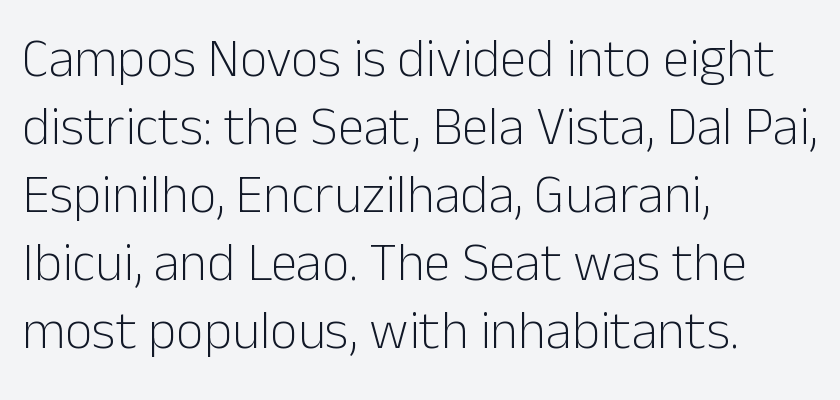
These lines are composed in type without serifs. Counters stay open thanks to moderate or lighter strokes. Lines of text with bare space underneath. Characters remain perfectly vertical along every line. Regarding leading, the lines here are spaced in the standard way. A typesetter would call this proportional, since set widths differ per character.
